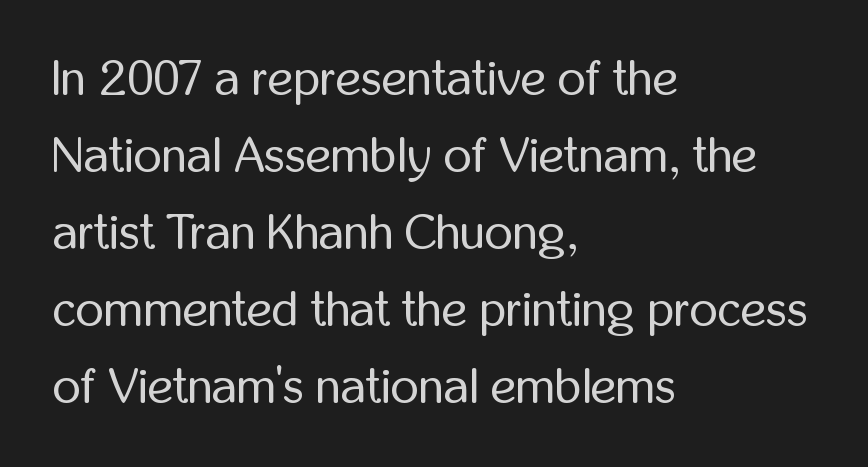
{"serif": "no", "italic": "no", "bold": "no", "weight": "regular", "width": "condensed", "stroke_contrast": "low", "x_height": "medium", "monospaced": "no", "underline": "no", "align": "left", "line_spacing": "normal", "line_spacing_ratio": 1.57, "letter_spacing": "normal", "letter_spacing_em": 0.0, "glyph_px": 49}
